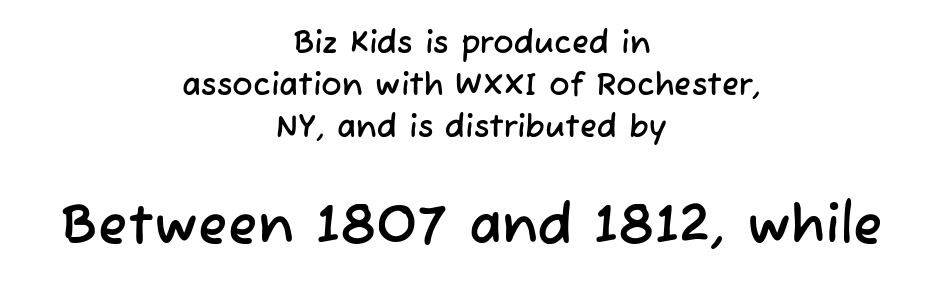
The image shows 54 px sans-serif type; set centered, normal line spacing (1.35x), normal letter spacing, not underlined; the second (bottom) block is 1.74x larger; low stroke contrast and a medium x-height.
